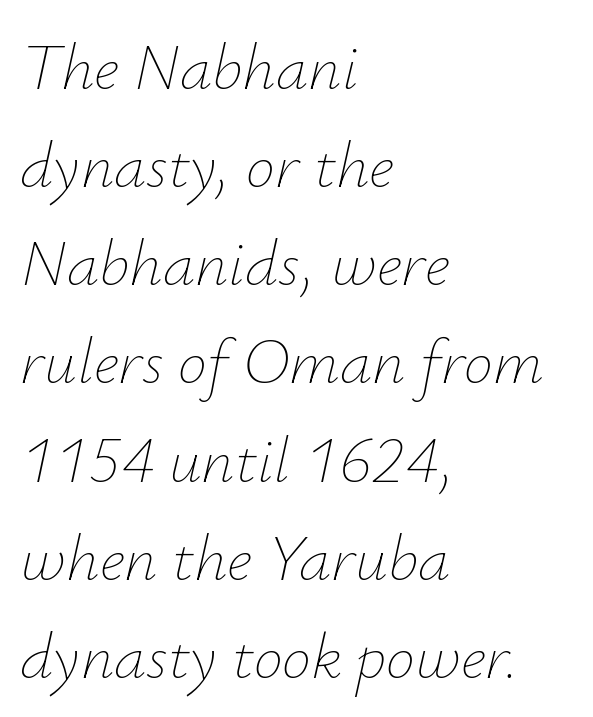
Short note: letters normally spaced. Summary of weight: not heavy and not bold. Does the leading feel generous? No, just average. Do the characters align in a grid? No, the font is proportional.
